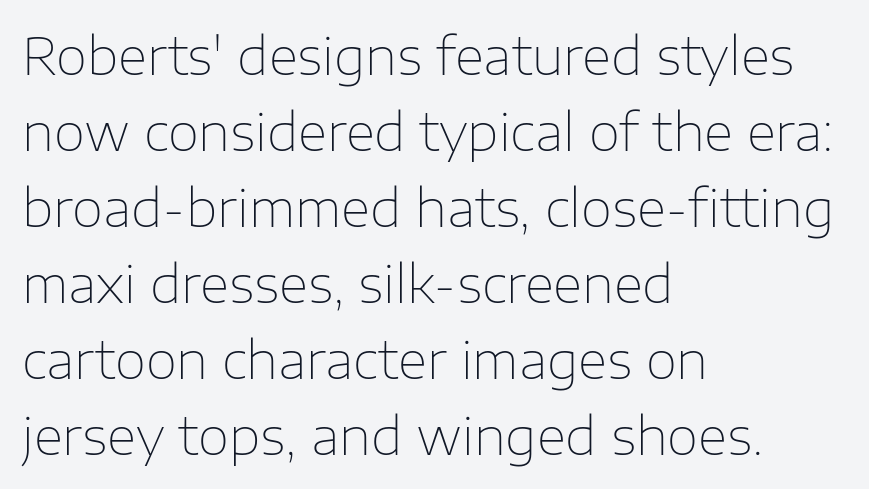
Here the glyphs are tracked normally, forming tight word shapes. The rendering anchors every line to the left-hand side. The strip under each line holds only bare page. These lines are rendered in a variable-pitch font. What kind of face is this? One without serifs — a sans.
